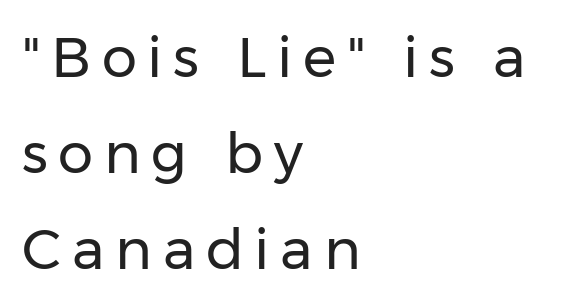
The image shows 56 px regular-weight sans-serif type, upright; set left-aligned, line spacing 1.71x, not underlined; low stroke contrast and a medium x-height.
